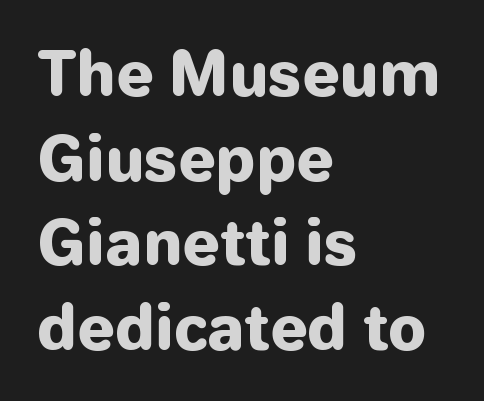
The image shows 60 px heavy sans-serif type, upright; set left-aligned, normal line spacing (1.41x), normal letter spacing, not underlined; low stroke contrast and a medium x-height.
